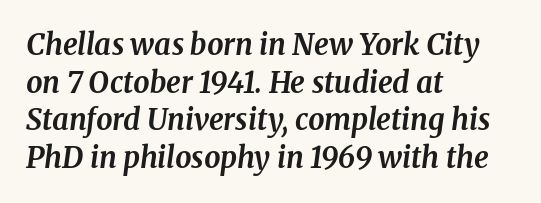
{"serif": "yes", "italic": "yes", "lean": "right", "slant_degrees": 8, "bold": "yes", "weight": "bold", "width": "normal", "stroke_contrast": "medium", "x_height": "medium", "monospaced": "no", "underline": "no", "align": "left", "line_spacing": "normal", "line_spacing_ratio": 1.3, "letter_spacing": "normal", "letter_spacing_em": 0.0, "glyph_px": 29}
